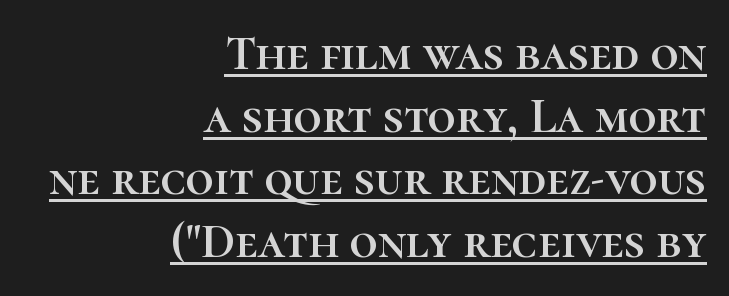
The image shows 49 px text type, upright; set right-aligned, normal line spacing (1.28x), normal letter spacing, underlined; high stroke contrast and a medium x-height.
